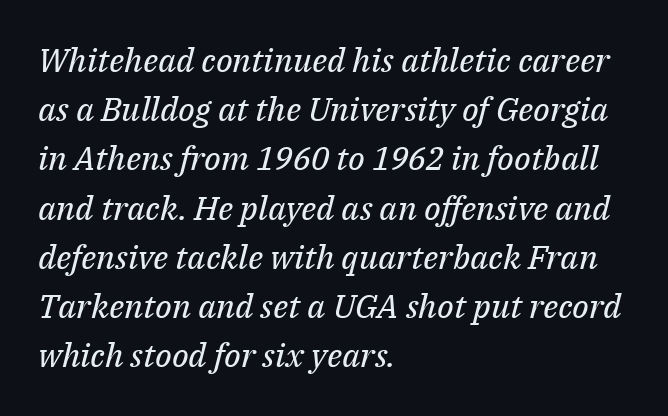
The image shows 33 px regular-weight serif type, italic (leaning right); set left-aligned, normal line spacing (1.49x), normal letter spacing, not underlined; medium stroke contrast and a medium x-height.
